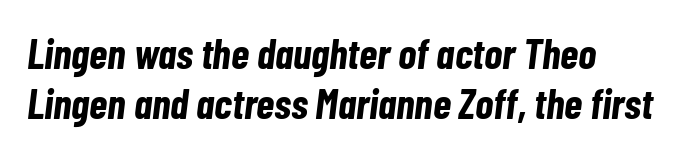
Typesetter's note: full bold, strokes at maximum text heaviness. Spacing between characters is what you'd get straight out of the box. A typesetter would call this proportional, since set widths differ per character. The specimen omits any rule beneath the text block's lines.
